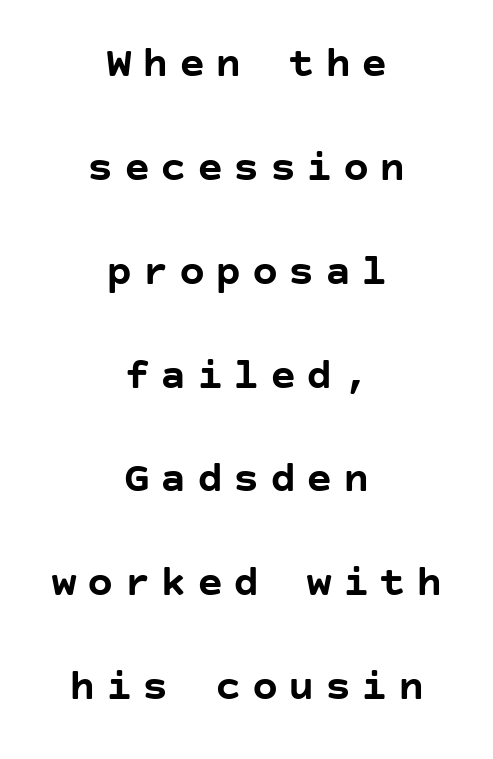
The image shows 44 px semibold sans-serif type, upright; set centered, loose line spacing (2.36x), unusually wide letter spacing (+0.23 em), not underlined; low stroke contrast and a large x-height.
